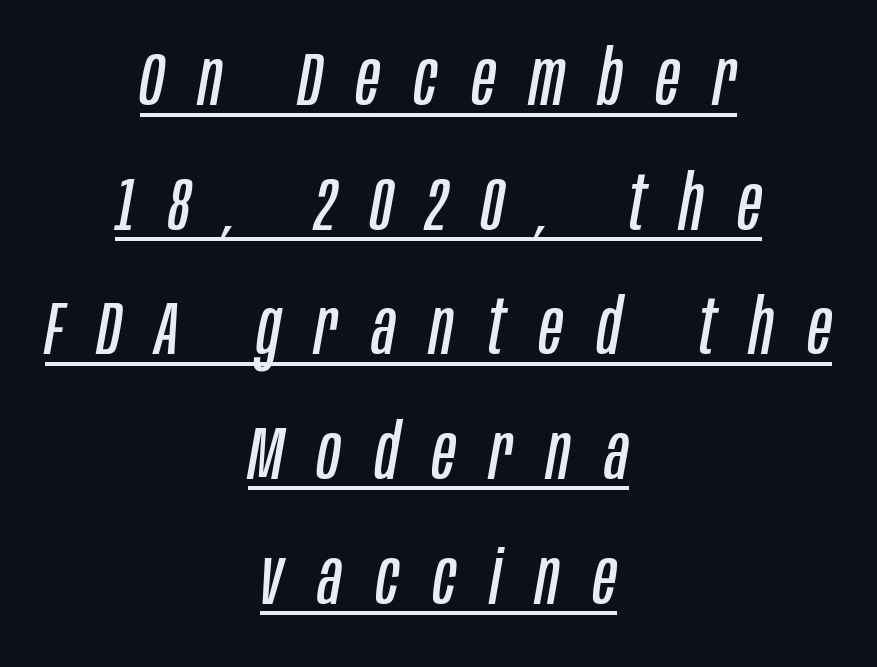
Q: Is the text bold? A: No.
Q: Is the text italic (slanted)? A: Yes, it leans right by about 10 degrees.
Q: Is the text underlined? A: Yes.
Q: How is the paragraph aligned? A: Centered.
Q: Is the spacing between letters normal or unusually wide? A: Unusually wide.
Q: Is the spacing between lines tight, normal or loose? A: Normal.
Q: Width (condensed, normal, or wide)? A: Condensed.
Q: Stroke contrast? A: Low.
Q: x-height? A: Large.
Q: Monospaced? A: No.
